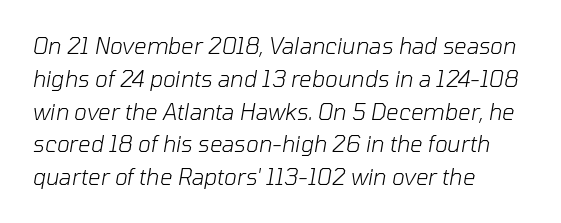
The image shows 22 px text type, italic (leaning right); set left-aligned, normal line spacing (1.49x), normal letter spacing, not underlined.
